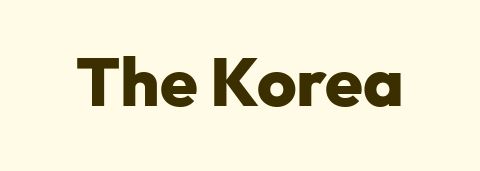
The image shows 68 px heavy sans-serif type, upright; set normal letter spacing, not underlined; low stroke contrast and a medium x-height.
